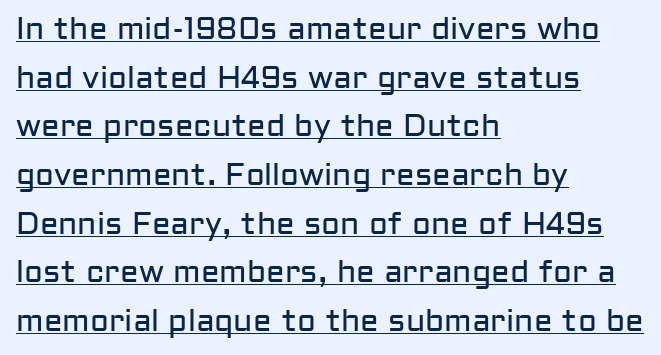
Q: Is the text bold? A: No.
Q: Is the text italic (slanted)? A: No, it is upright.
Q: Is the typeface a serif or a sans-serif typeface? A: Sans-serif.
Q: Is the text underlined? A: Yes.
Q: How is the paragraph aligned? A: Left-aligned.
Q: Is the spacing between letters normal or unusually wide? A: Normal.
Q: Is the spacing between lines tight, normal or loose? A: Normal.
Q: Width (condensed, normal, or wide)? A: Normal.
Q: Stroke contrast? A: Low.
Q: x-height? A: Medium.
Q: Monospaced? A: No.
